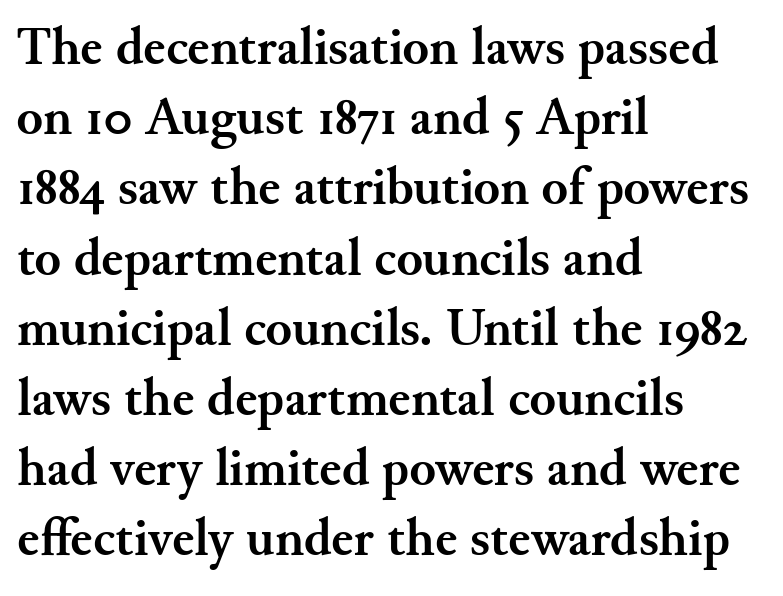
Q: Is the text bold? A: Yes.
Q: Is the text italic (slanted)? A: No, it is upright.
Q: Is the typeface a serif or a sans-serif typeface? A: Serif.
Q: Is the text underlined? A: No.
Q: How is the paragraph aligned? A: Left-aligned.
Q: Is the spacing between letters normal or unusually wide? A: Normal.
Q: Is the spacing between lines tight, normal or loose? A: Normal.
Q: Width (condensed, normal, or wide)? A: Normal.
Q: Stroke contrast? A: Medium.
Q: x-height? A: Small.
Q: Monospaced? A: No.
